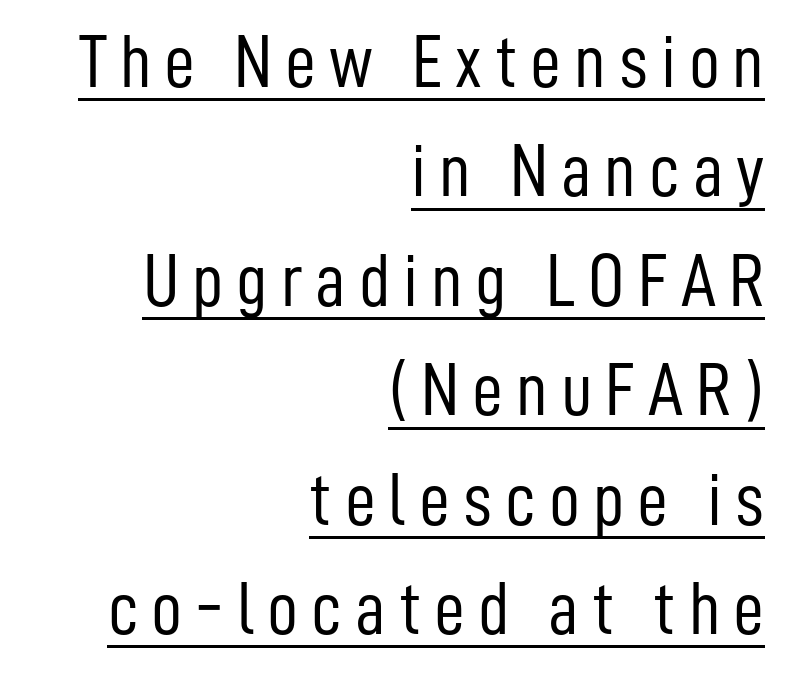
{"serif": "no", "italic": "no", "bold": "no", "weight": "light", "width": "condensed", "stroke_contrast": "low", "x_height": "medium", "monospaced": "no", "underline": "yes", "align": "right", "line_spacing": "normal", "line_spacing_ratio": 1.44, "glyph_px": 76}
